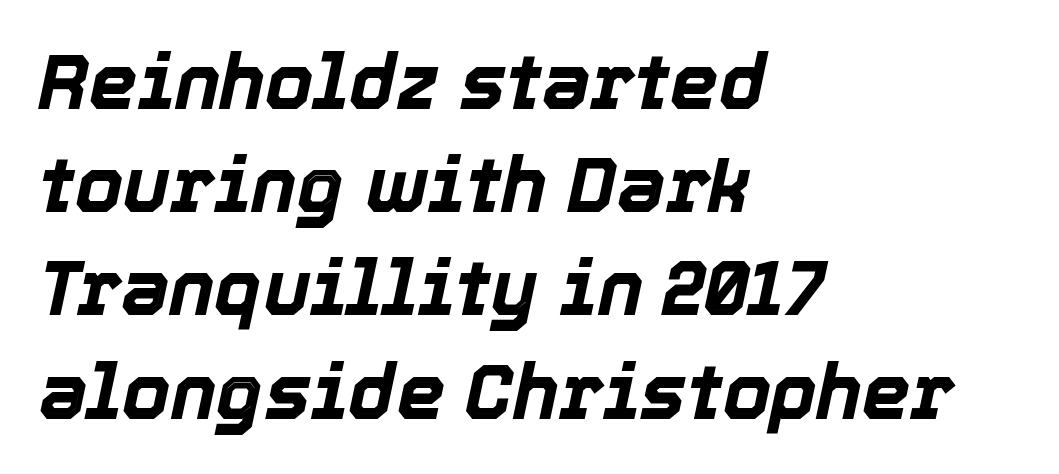
The passage shown is typed in a proportional face where columns would drift. The words here are not underlined. The whole block is typeset with a tilt. Leftover space on each line is placed entirely after the last word. Successive baselines arrive at the customary interval. Default kerning and tracking; the words read as compact shapes.
